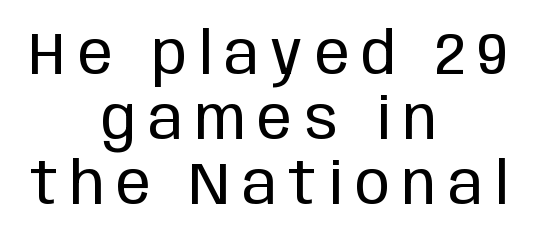
Q: Is the text bold? A: No.
Q: Is the text italic (slanted)? A: No, it is upright.
Q: Is the typeface a serif or a sans-serif typeface? A: Sans-serif.
Q: Is the text underlined? A: No.
Q: How is the paragraph aligned? A: Centered.
Q: Is the spacing between letters normal or unusually wide? A: Unusually wide.
Q: Is the spacing between lines tight, normal or loose? A: Tight.
Q: Width (condensed, normal, or wide)? A: Condensed.
Q: Stroke contrast? A: Low.
Q: x-height? A: Large.
Q: Monospaced? A: No.
